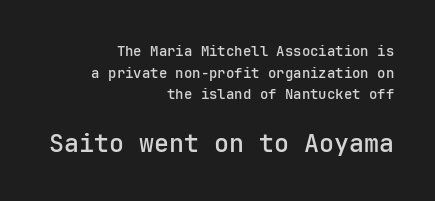
The image shows 25 px text type, upright; set right-aligned, normal line spacing (1.54x), normal letter spacing, not underlined; the second (bottom) block is 1.79x larger.
